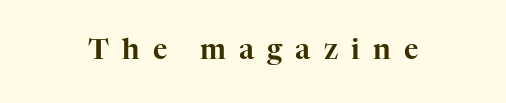
The image shows 28 px serif type, upright; set unusually wide letter spacing (+0.47 em), not underlined; high stroke contrast and a medium x-height.
